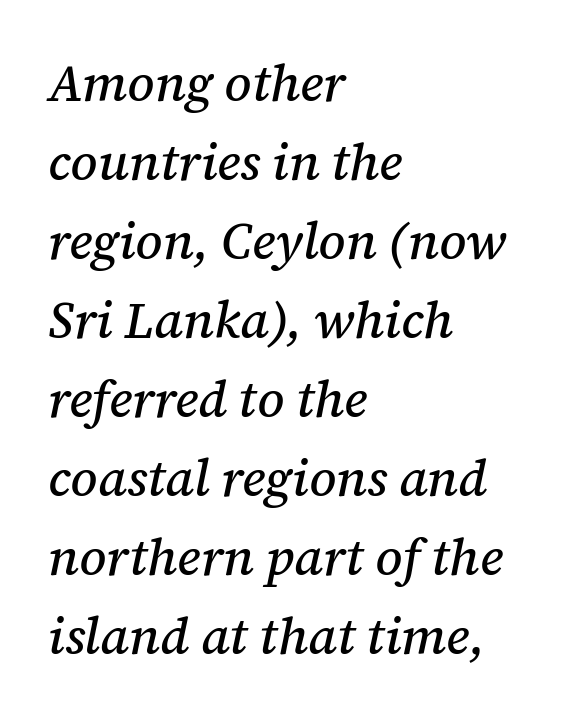
{"serif": "yes", "italic": "yes", "lean": "right", "slant_degrees": 12, "width": "normal", "stroke_contrast": "medium", "x_height": "medium", "monospaced": "no", "underline": "no", "align": "left", "line_spacing": "normal", "line_spacing_ratio": 1.55, "letter_spacing": "normal", "letter_spacing_em": 0.0, "glyph_px": 51}
